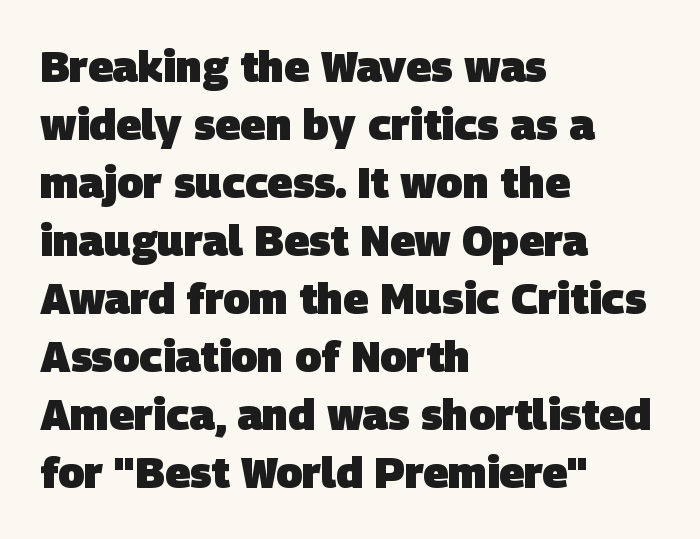
The image shows 43 px heavy sans-serif type; set left-aligned, normal line spacing (1.35x), normal letter spacing, not underlined; low stroke contrast and a large x-height.
